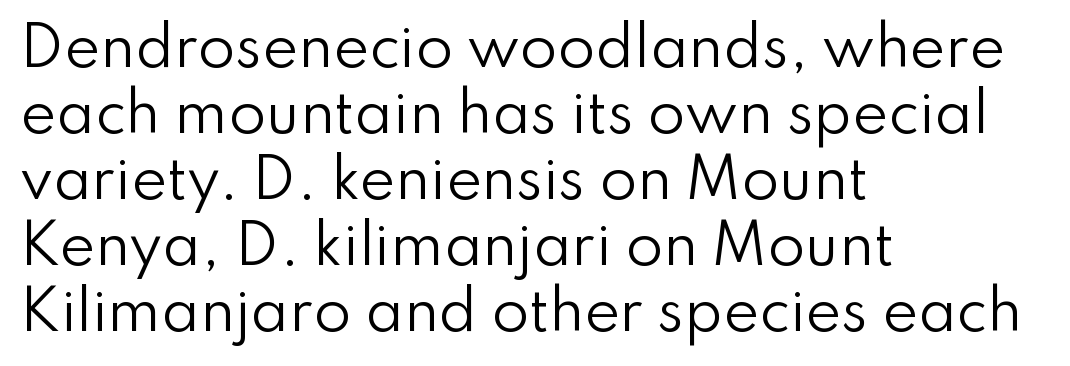
The image shows 54 px regular-weight sans-serif type, upright; set left-aligned, line spacing 1.22x, normal letter spacing, not underlined; low stroke contrast and a small x-height.
